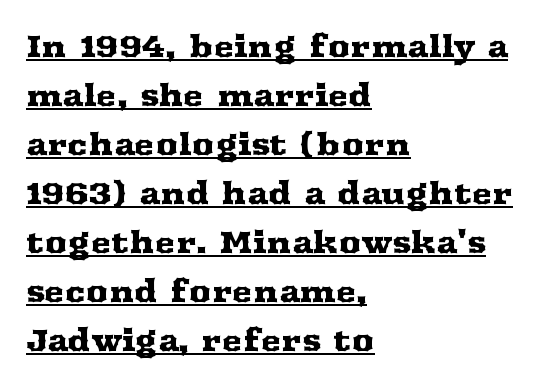
{"serif": "yes", "italic": "no", "width": "wide", "stroke_contrast": "medium", "x_height": "medium", "monospaced": "no", "underline": "yes", "align": "left", "line_spacing": "normal", "line_spacing_ratio": 1.58, "letter_spacing": "normal", "letter_spacing_em": 0.0, "glyph_px": 31}
